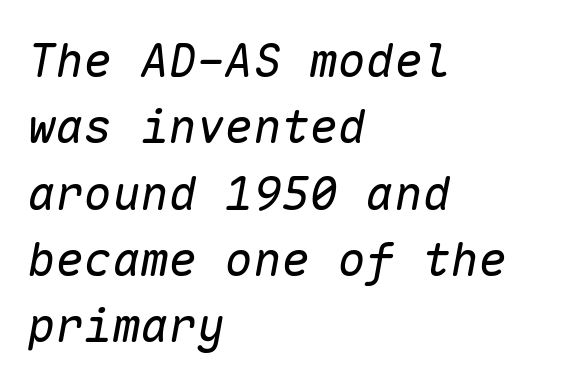
Plain, unruled lines of type. Students, note that the glyphs here touch the page at normal intervals. Alignment: flush left. Characters are canted at an angle relative to the baseline's perpendicular. Successive baselines arrive at the customary interval.
